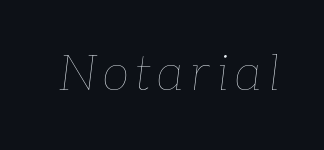
Italic? Definitely — the glyphs are oblique. Honestly, there is no underline to notice here at all. Spacing verdict: proportional, widths tailored to each character. Heaviness? Minimal to ordinary, like unemphasized prose.
